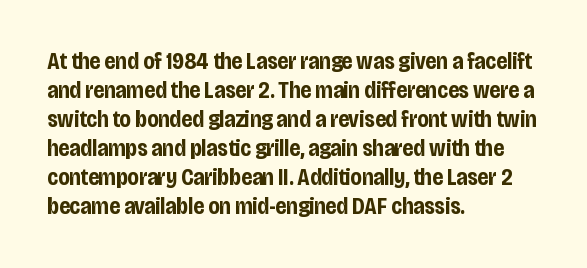
Q: Is the text bold? A: Yes.
Q: Is the text italic (slanted)? A: No, it is upright.
Q: Is the text underlined? A: No.
Q: How is the paragraph aligned? A: Left-aligned.
Q: Is the spacing between letters normal or unusually wide? A: Normal.
Q: Is the spacing between lines tight, normal or loose? A: Normal.
